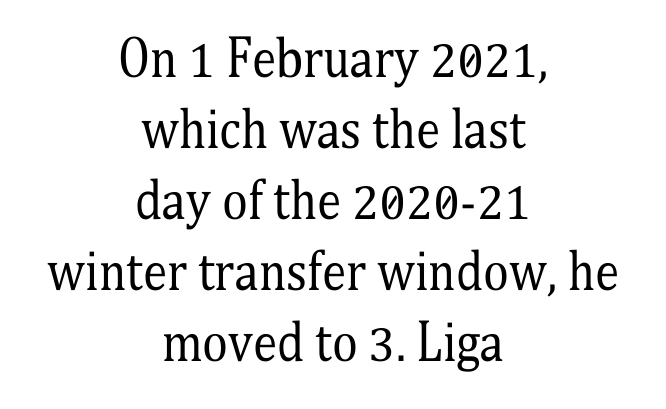
The image shows 49 px regular-weight, condensed serif type, upright; set centered, normal line spacing (1.45x), normal letter spacing, not underlined; medium stroke contrast and a medium x-height.
